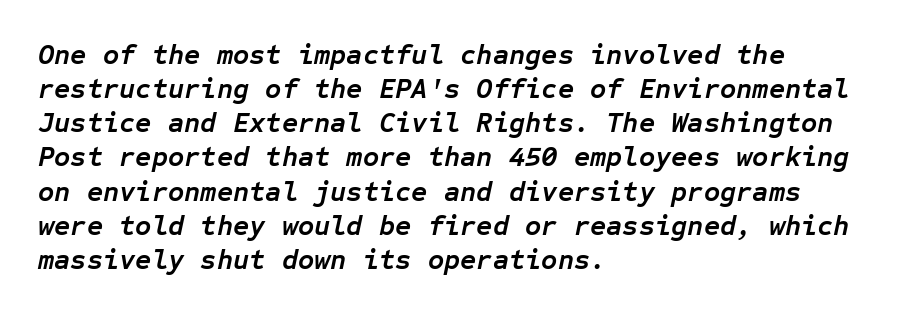
{"italic": "yes", "lean": "right", "slant_degrees": 12, "bold": "yes", "weight": "semibold", "width": "normal", "stroke_contrast": "low", "x_height": "medium", "monospaced": "yes", "underline": "no", "align": "left", "line_spacing_ratio": 1.22, "letter_spacing": "normal", "letter_spacing_em": 0.0, "glyph_px": 28}
